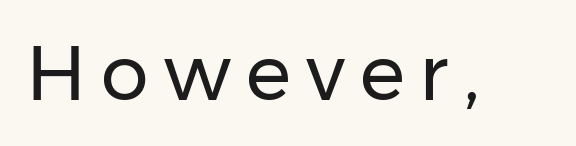
The image shows 76 px regular-weight sans-serif type, upright; set unusually wide letter spacing (+0.2 em), not underlined; low stroke contrast and a medium x-height.
